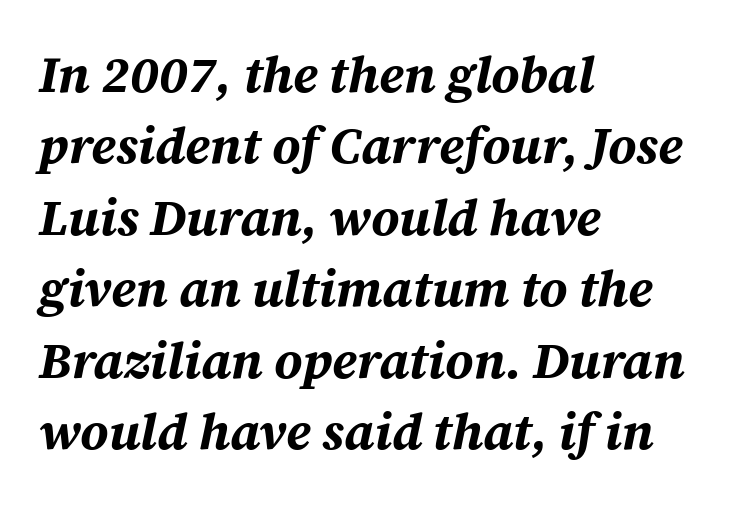
Q: Is the text bold? A: Yes.
Q: Is the text italic (slanted)? A: Yes, it leans right by about 12 degrees.
Q: Is the text underlined? A: No.
Q: How is the paragraph aligned? A: Left-aligned.
Q: Is the spacing between letters normal or unusually wide? A: Normal.
Q: Is the spacing between lines tight, normal or loose? A: Normal.
Q: Width (condensed, normal, or wide)? A: Normal.
Q: Stroke contrast? A: Medium.
Q: x-height? A: Medium.
Q: Monospaced? A: No.
